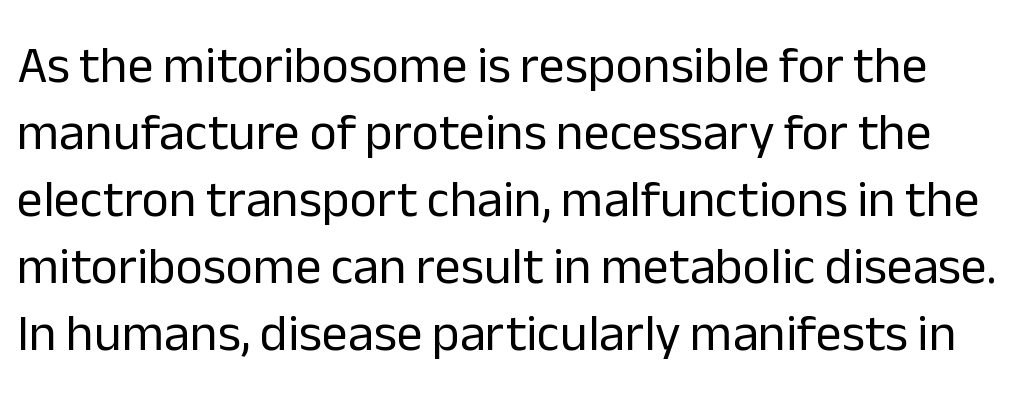
{"serif": "no", "italic": "no", "bold": "no", "weight": "regular", "width": "normal", "stroke_contrast": "low", "x_height": "medium", "monospaced": "no", "underline": "no", "line_spacing": "normal", "line_spacing_ratio": 1.29, "letter_spacing": "normal", "letter_spacing_em": 0.0, "glyph_px": 52}
